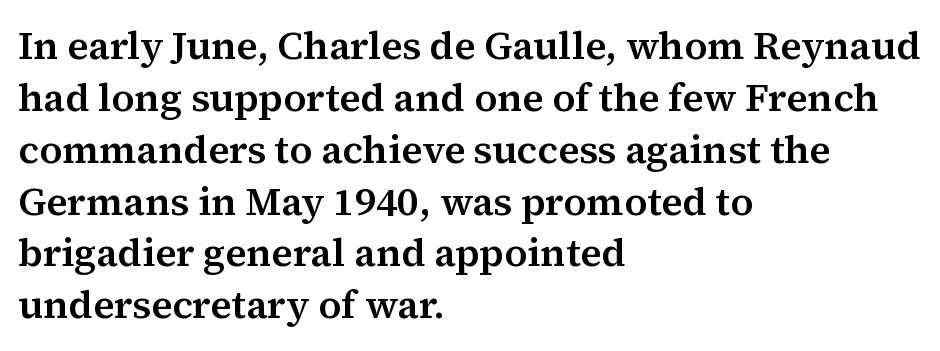
The image shows 39 px serif type, upright; set left-aligned, normal line spacing (1.33x), normal letter spacing, not underlined; medium stroke contrast and a medium x-height.
